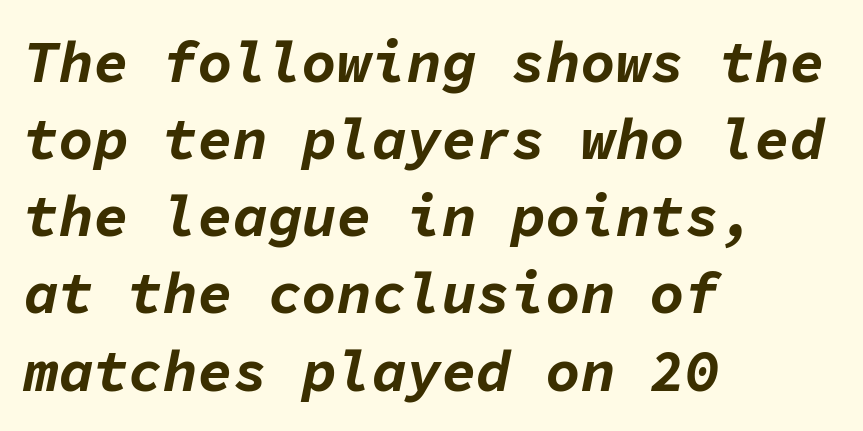
The strip under each line holds only bare page. How are the letters spaced? Ordinarily, with no added tracking. The space between consecutive lines is moderate. The letters are bold, with thick, heavy strokes. It's the slanting kind of type. The rendering uses typewriter-style spacing with identical character cells.
